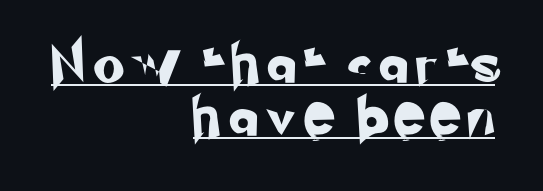
Q: Is the typeface a serif or a sans-serif typeface? A: Sans-serif.
Q: Is the text underlined? A: Yes.
Q: How is the paragraph aligned? A: Right-aligned.
Q: Is the spacing between letters normal or unusually wide? A: Unusually wide.
Q: Is the spacing between lines tight, normal or loose? A: Normal.
Q: Width (condensed, normal, or wide)? A: Normal.
Q: Stroke contrast? A: Low.
Q: x-height? A: Small.
Q: Monospaced? A: No.
